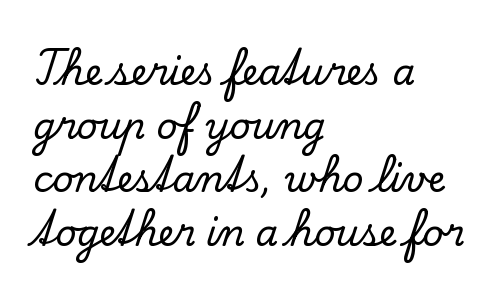
The image shows 36 px serif type; set left-aligned, normal line spacing (1.49x), normal letter spacing, not underlined; low stroke contrast and a small x-height.
